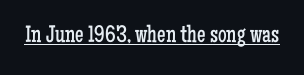
Underlined type. When letters stand straight like this, we call the style roman or upright. The line texture is even and compact thanks to regular tracking. The strokes carry an ordinary text weight at most.
